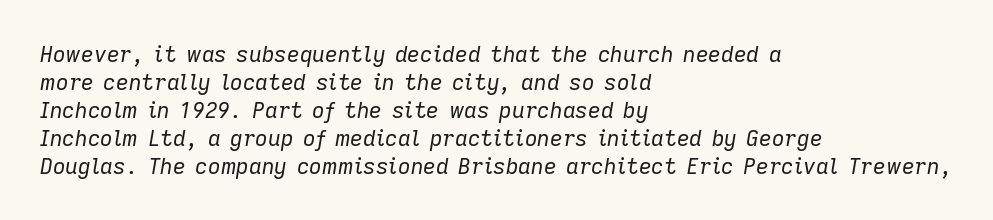
The image shows 22 px text type, italic (leaning right); set left-aligned, normal line spacing (1.27x), normal letter spacing, not underlined.
